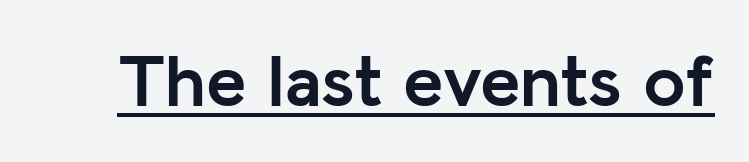
Q: Is the text bold? A: Yes.
Q: Is the text italic (slanted)? A: No, it is upright.
Q: Is the typeface a serif or a sans-serif typeface? A: Sans-serif.
Q: Is the text underlined? A: Yes.
Q: Is the spacing between letters normal or unusually wide? A: Normal.
Q: Width (condensed, normal, or wide)? A: Normal.
Q: Stroke contrast? A: Low.
Q: x-height? A: Medium.
Q: Monospaced? A: No.
